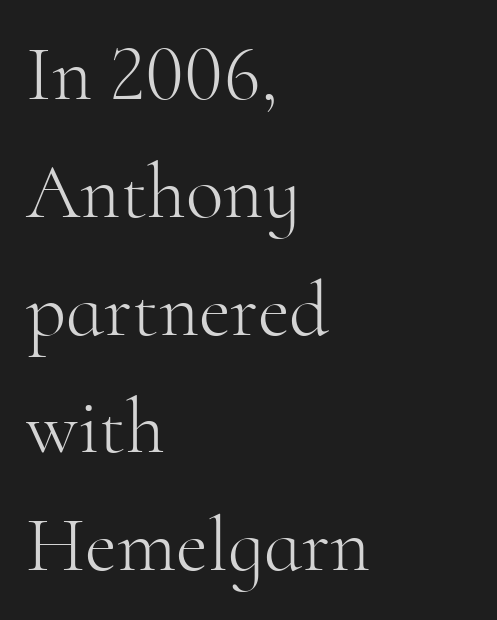
The rendering anchors every line to the left-hand side. Decoration check: the copy has no underline. The block of text has a typical density, with ordinary space between rows. The rendering keeps characters at their native spacing. Note the varied advance widths — an 'i' is clearly narrower than an 'm'.
